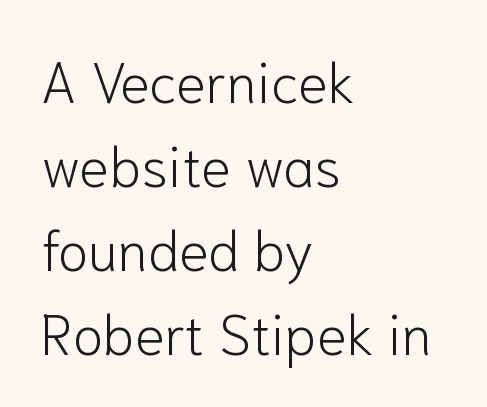
The image shows 56 px light sans-serif type, upright; set left-aligned, normal line spacing (1.5x), normal letter spacing, not underlined; low stroke contrast and a medium x-height.
